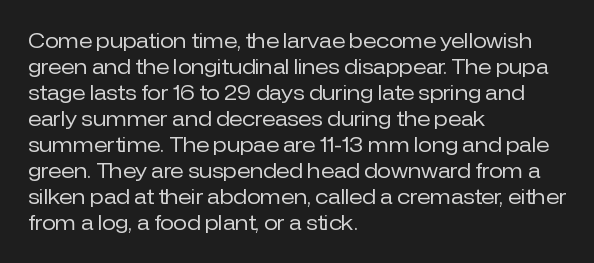
{"italic": "no", "bold": "no", "underline": "no", "align": "left", "line_spacing": "normal", "line_spacing_ratio": 1.3, "letter_spacing": "normal", "letter_spacing_em": 0.0, "glyph_px": 20}
